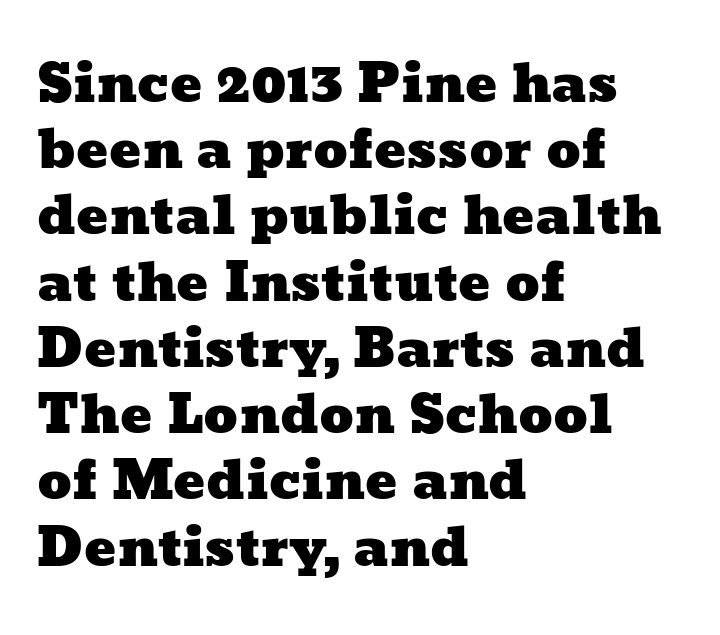
Q: Is the text underlined? A: No.
Q: How is the paragraph aligned? A: Left-aligned.
Q: Is the spacing between letters normal or unusually wide? A: Normal.
Q: Is the spacing between lines tight, normal or loose? A: Normal.
Q: Width (condensed, normal, or wide)? A: Wide.
Q: Stroke contrast? A: Low.
Q: x-height? A: Medium.
Q: Monospaced? A: No.
